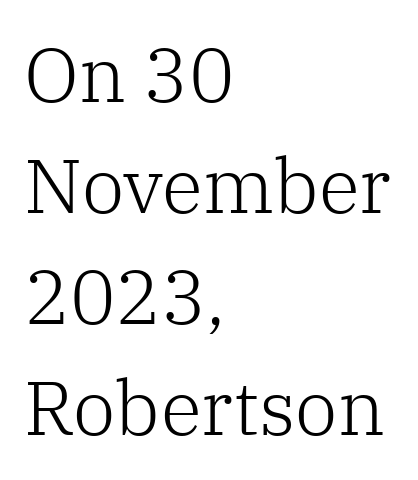
{"serif": "yes", "italic": "no", "bold": "no", "weight": "light", "width": "normal", "stroke_contrast": "low", "x_height": "medium", "monospaced": "no", "underline": "no", "align": "left", "line_spacing": "normal", "line_spacing_ratio": 1.46, "letter_spacing": "normal", "letter_spacing_em": 0.0, "glyph_px": 76}
